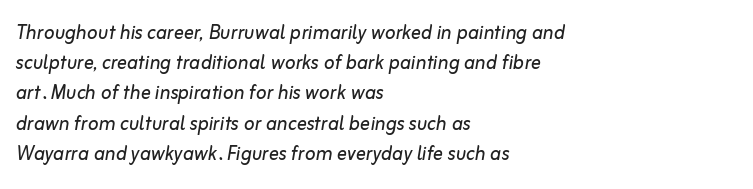
Stems and bowls with no extra thickness — not bold. The whole block is typeset with a tilt. Glance below the letters and you will spot only blank space. Glyph-to-glyph distance matches everyday printed text.
